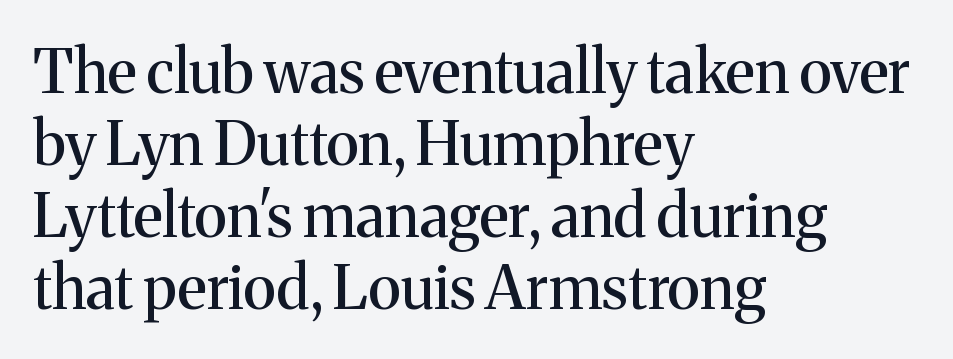
{"serif": "yes", "italic": "no", "width": "normal", "stroke_contrast": "medium", "x_height": "medium", "monospaced": "no", "underline": "no", "align": "left", "line_spacing_ratio": 1.2, "letter_spacing": "normal", "letter_spacing_em": 0.0, "glyph_px": 60}
